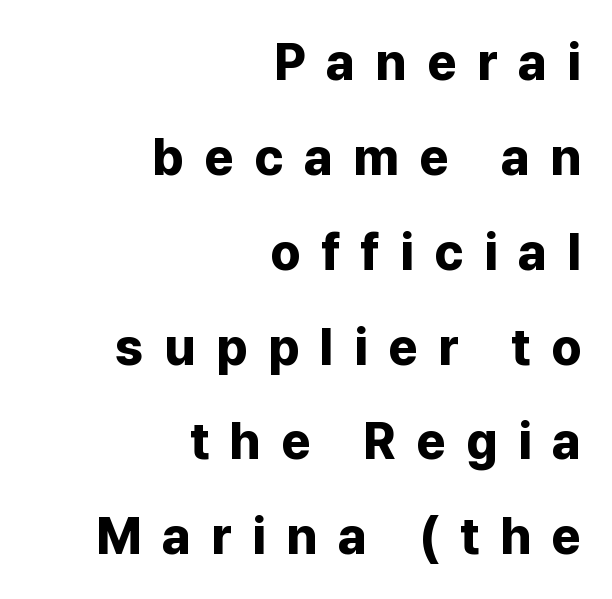
Think of a printed novel: that variable character pitch is what you see here. The specimen omits any rule beneath the text block's lines. Regarding serifs, this sample does without them. The text block is weighted toward the right margin, trailing off unevenly leftward.
